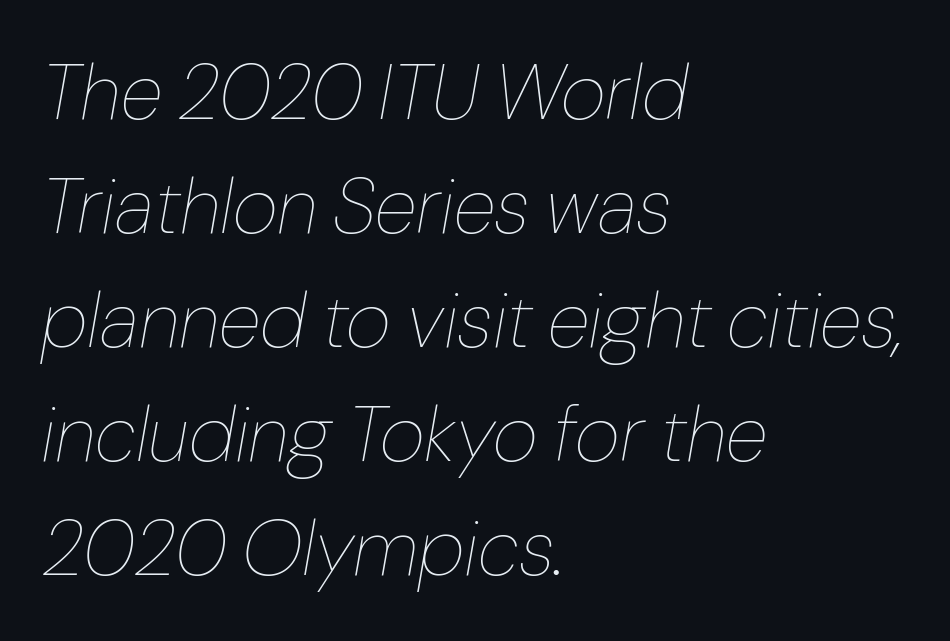
The image shows 78 px thin type, italic (leaning right); set left-aligned, normal line spacing (1.46x), normal letter spacing, not underlined; low stroke contrast and a medium x-height.
